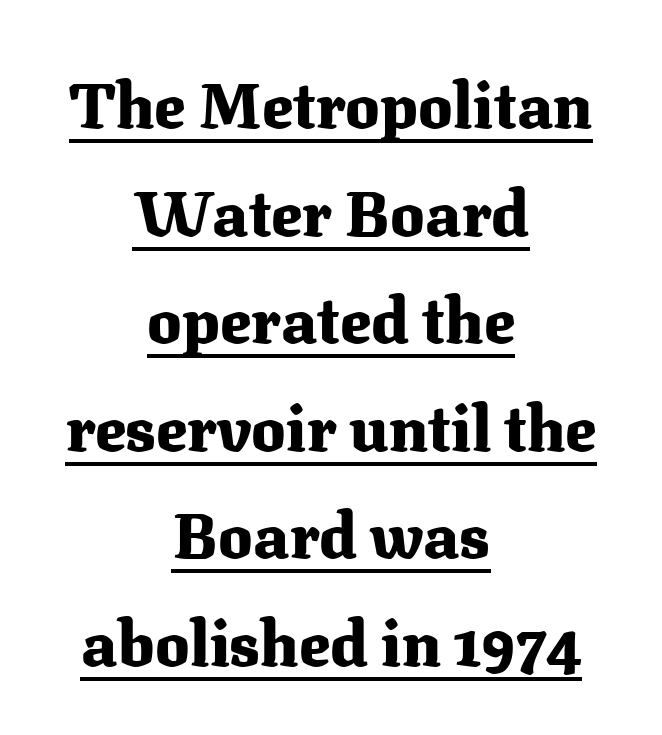
Q: Is the text bold? A: Yes.
Q: Is the text italic (slanted)? A: No, it is upright.
Q: Is the typeface a serif or a sans-serif typeface? A: Serif.
Q: Is the text underlined? A: Yes.
Q: How is the paragraph aligned? A: Centered.
Q: Is the spacing between letters normal or unusually wide? A: Normal.
Q: Is the spacing between lines tight, normal or loose? A: Normal.
Q: Width (condensed, normal, or wide)? A: Normal.
Q: Stroke contrast? A: Medium.
Q: x-height? A: Medium.
Q: Monospaced? A: No.
